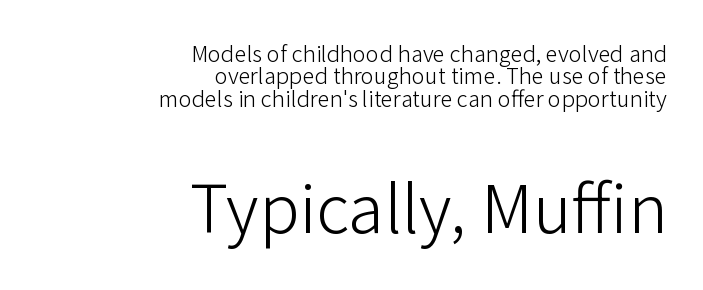
The image shows 66 px light sans-serif type, upright; set right-aligned, tight line spacing (1.02x), normal letter spacing, not underlined; the second (bottom) block is 3.0x larger; low stroke contrast and a medium x-height.
